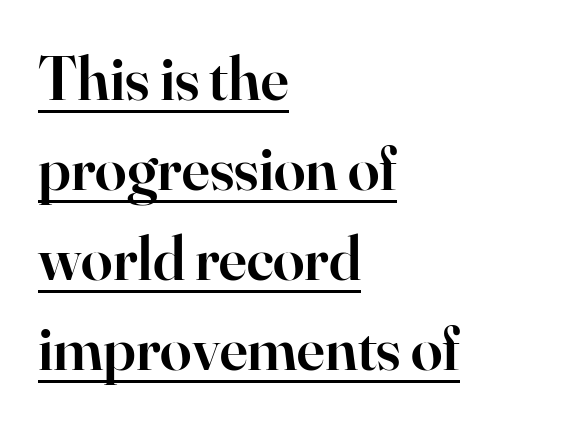
The image shows 63 px semibold serif type, upright; set left-aligned, normal line spacing (1.43x), normal letter spacing, underlined; high stroke contrast and a small x-height.
